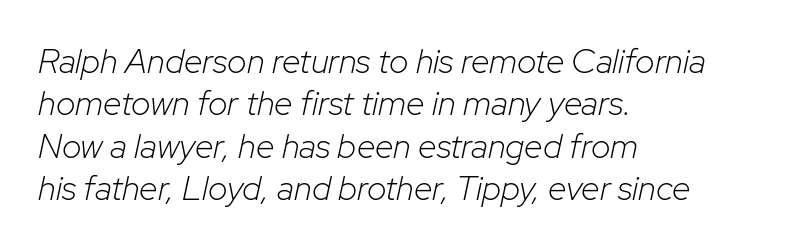
{"italic": "yes", "lean": "right", "slant_degrees": 12, "bold": "no", "weight": "light", "width": "normal", "stroke_contrast": "low", "x_height": "medium", "monospaced": "no", "underline": "no", "align": "left", "line_spacing": "normal", "line_spacing_ratio": 1.25, "letter_spacing": "normal", "letter_spacing_em": 0.0, "glyph_px": 34}
